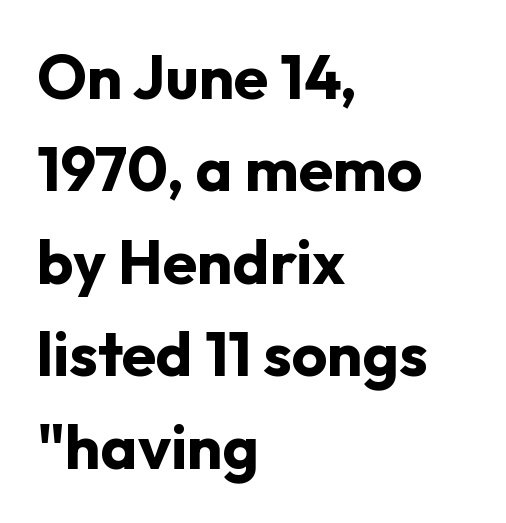
{"serif": "no", "italic": "no", "bold": "yes", "weight": "bold", "width": "normal", "stroke_contrast": "low", "x_height": "medium", "monospaced": "no", "underline": "no", "align": "left", "line_spacing": "normal", "line_spacing_ratio": 1.49, "letter_spacing": "normal", "letter_spacing_em": 0.0, "glyph_px": 62}
